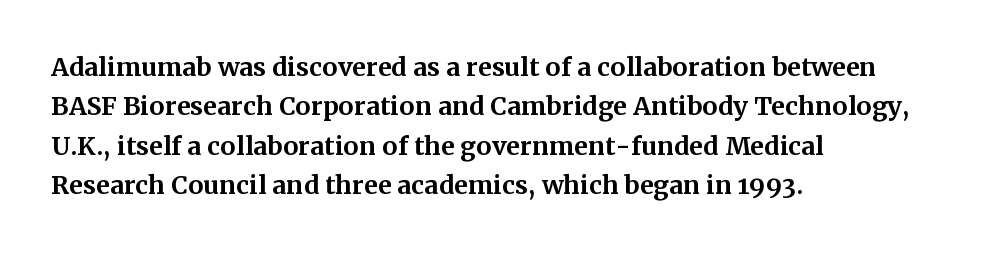
Q: Is the text bold? A: Yes.
Q: Is the text italic (slanted)? A: No, it is upright.
Q: Is the text underlined? A: No.
Q: How is the paragraph aligned? A: Left-aligned.
Q: Is the spacing between letters normal or unusually wide? A: Normal.
Q: Is the spacing between lines tight, normal or loose? A: Normal.
